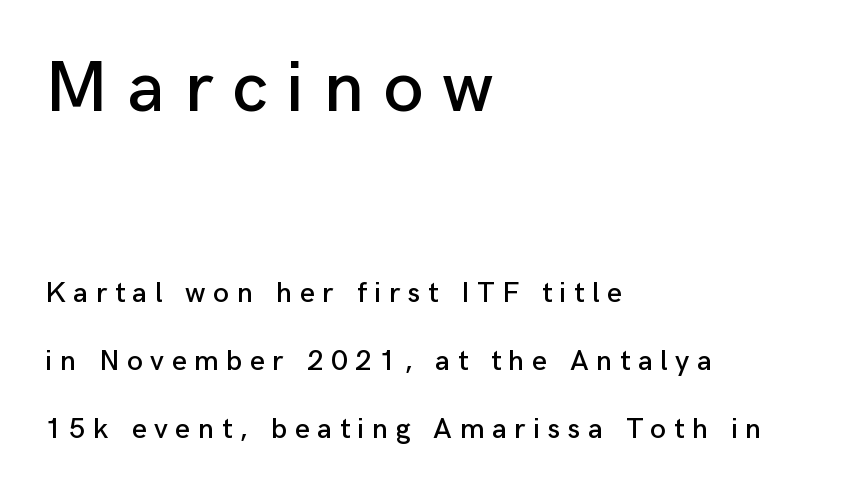
These lines are set flush left with a ragged right edge. The upper block of text is set noticeably larger than the block beneath it. This sample trades compactness for vertical openness between lines. Is this a sans? Yes — the strokes have no serifs. Underline: absent. A typesetter would mark this as roman, not italic.
